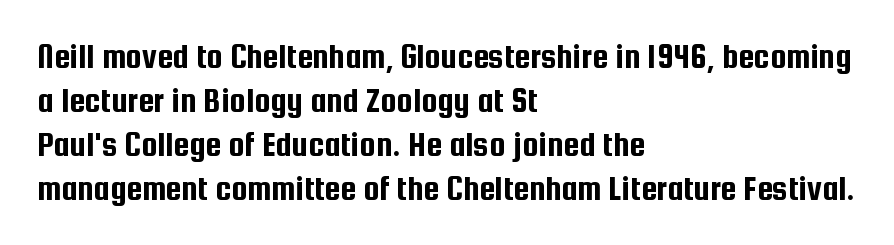
The image shows 36 px condensed sans-serif type, upright; set left-aligned, line spacing 1.22x, normal letter spacing, not underlined; low stroke contrast and a medium x-height.
